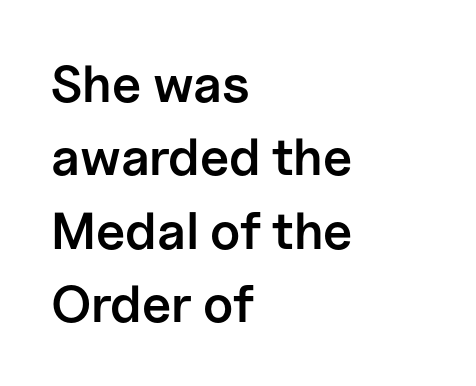
{"serif": "no", "italic": "no", "bold": "semi", "weight": "semibold", "width": "normal", "stroke_contrast": "low", "x_height": "medium", "monospaced": "no", "underline": "no", "align": "left", "line_spacing": "normal", "line_spacing_ratio": 1.41, "letter_spacing": "normal", "letter_spacing_em": 0.0, "glyph_px": 52}
